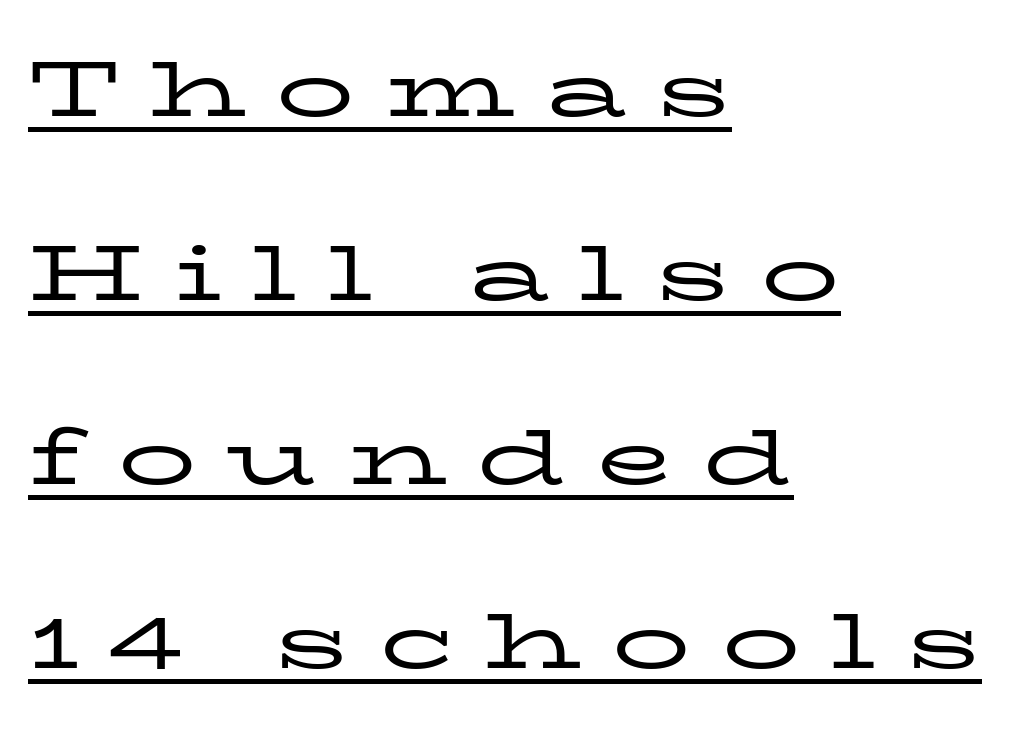
Q: Is the text bold? A: No.
Q: Is the text italic (slanted)? A: No, it is upright.
Q: Is the typeface a serif or a sans-serif typeface? A: Serif.
Q: Is the text underlined? A: Yes.
Q: How is the paragraph aligned? A: Left-aligned.
Q: Is the spacing between letters normal or unusually wide? A: Unusually wide.
Q: Is the spacing between lines tight, normal or loose? A: Loose.
Q: Width (condensed, normal, or wide)? A: Wide.
Q: Stroke contrast? A: Low.
Q: x-height? A: Medium.
Q: Monospaced? A: No.
